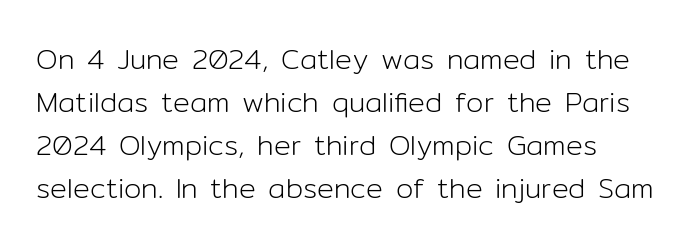
Q: Is the text bold? A: No.
Q: Is the text italic (slanted)? A: No, it is upright.
Q: Is the typeface a serif or a sans-serif typeface? A: Sans-serif.
Q: Is the text underlined? A: No.
Q: Is the spacing between letters normal or unusually wide? A: Normal.
Q: Is the spacing between lines tight, normal or loose? A: Normal.
Q: Width (condensed, normal, or wide)? A: Normal.
Q: Stroke contrast? A: Low.
Q: x-height? A: Medium.
Q: Monospaced? A: No.
